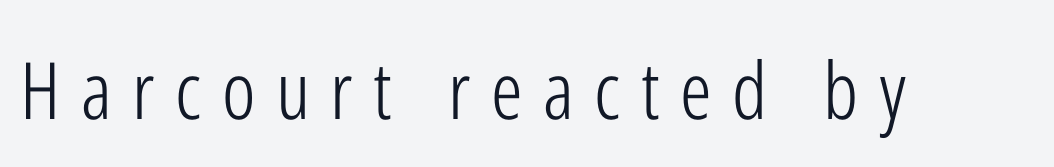
The image shows 79 px light, condensed sans-serif type, upright; set unusually wide letter spacing (+0.26 em), not underlined; low stroke contrast and a medium x-height.
